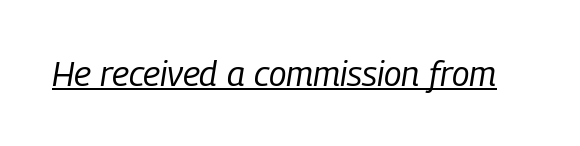
The image shows 35 px regular-weight, condensed type, italic (leaning right); set normal letter spacing, underlined; low stroke contrast and a medium x-height.
